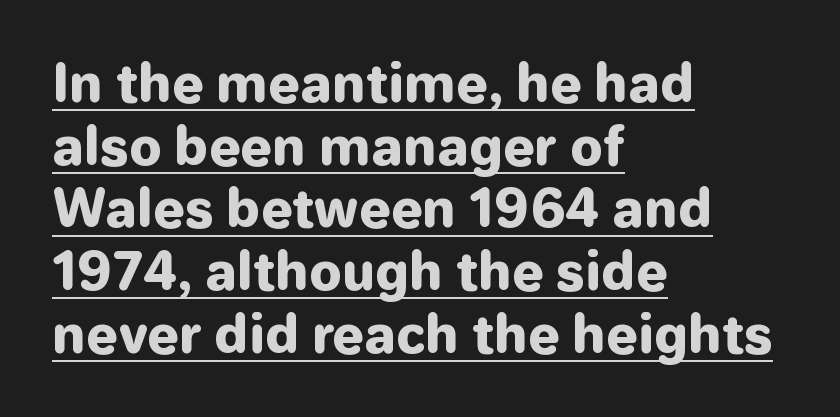
The image shows 51 px heavy sans-serif type, upright; set left-aligned, line spacing 1.23x, normal letter spacing, underlined; low stroke contrast and a medium x-height.
